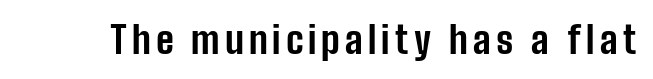
The image shows 38 px bold, condensed sans-serif type, upright; set not underlined; low stroke contrast and a medium x-height.
